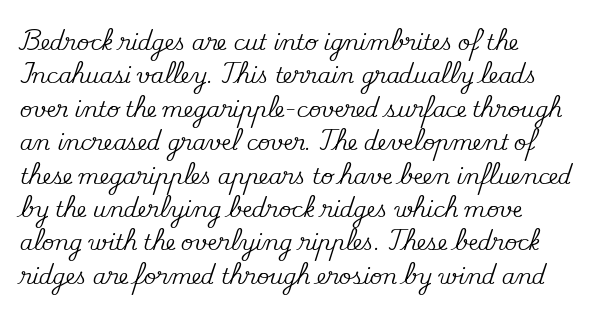
The image shows 21 px text type; set left-aligned, normal line spacing (1.59x), normal letter spacing, not underlined.
